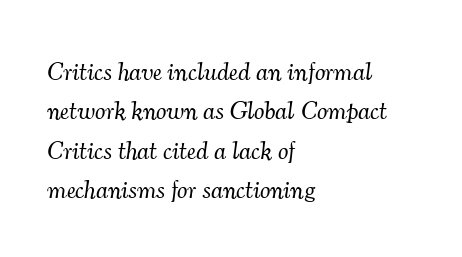
{"italic": "yes", "lean": "right", "slant_degrees": 7, "bold": "no", "underline": "no", "align": "left", "line_spacing": "normal", "line_spacing_ratio": 1.51, "letter_spacing": "normal", "letter_spacing_em": 0.0, "glyph_px": 26}
